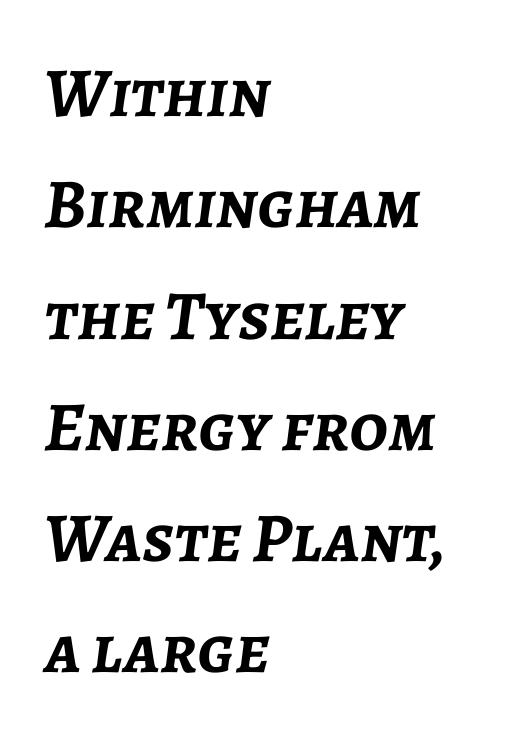
This rendering features lettering with no underline. Vertically, the passage feels balanced, rows spaced as you'd expect. The passage is arranged the way most books set body copy — flush left. Weight check: bold — yes, fully.
